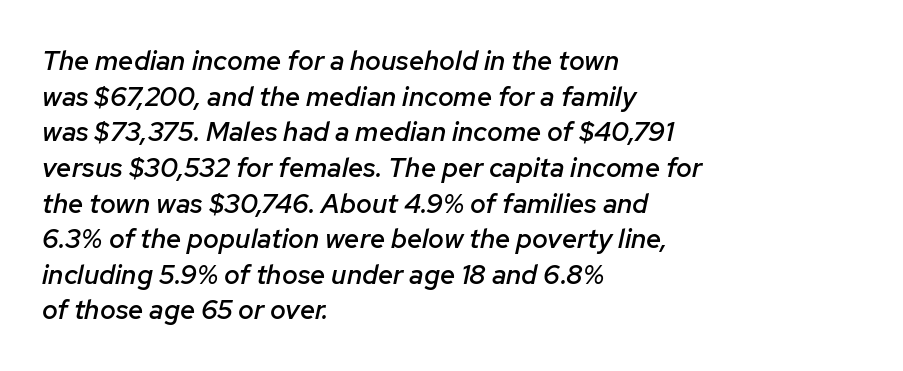
Q: Is the text bold? A: Semi-bold.
Q: Is the text italic (slanted)? A: Yes, it leans right by about 12 degrees.
Q: Is the text underlined? A: No.
Q: How is the paragraph aligned? A: Left-aligned.
Q: Is the spacing between letters normal or unusually wide? A: Normal.
Q: Is the spacing between lines tight, normal or loose? A: Normal.
